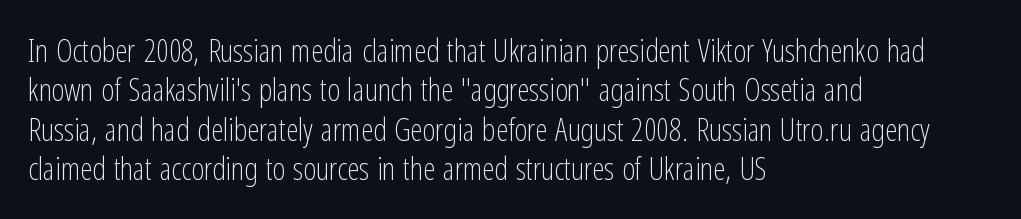
Q: Is the text bold? A: No.
Q: Is the text italic (slanted)? A: No, it is upright.
Q: Is the typeface a serif or a sans-serif typeface? A: Sans-serif.
Q: Is the text underlined? A: No.
Q: How is the paragraph aligned? A: Left-aligned.
Q: Is the spacing between letters normal or unusually wide? A: Normal.
Q: Is the spacing between lines tight, normal or loose? A: Normal.
Q: Width (condensed, normal, or wide)? A: Condensed.
Q: Stroke contrast? A: Low.
Q: x-height? A: Medium.
Q: Monospaced? A: No.
